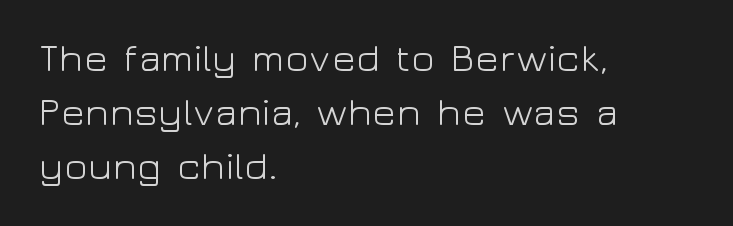
{"serif": "no", "italic": "no", "bold": "no", "weight": "light", "width": "wide", "stroke_contrast": "low", "x_height": "medium", "monospaced": "no", "underline": "no", "align": "left", "line_spacing": "normal", "line_spacing_ratio": 1.38, "letter_spacing": "normal", "letter_spacing_em": 0.0, "glyph_px": 39}
